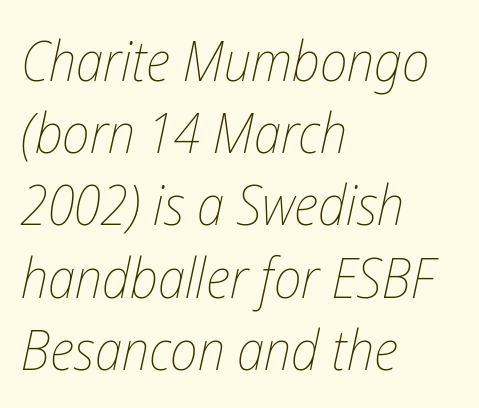
Q: Is the text bold? A: No.
Q: Is the text italic (slanted)? A: Yes, it leans right by about 12 degrees.
Q: Is the text underlined? A: No.
Q: How is the paragraph aligned? A: Left-aligned.
Q: Is the spacing between letters normal or unusually wide? A: Normal.
Q: Is the spacing between lines tight, normal or loose? A: Normal.
Q: Width (condensed, normal, or wide)? A: Condensed.
Q: Stroke contrast? A: Low.
Q: x-height? A: Medium.
Q: Monospaced? A: No.
